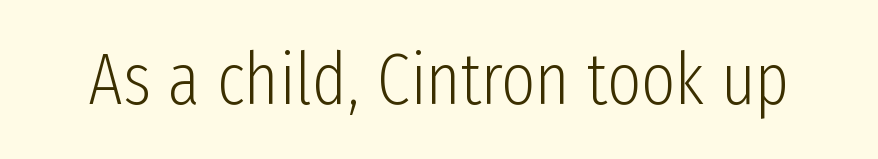
Compared with typical body copy, the letter spacing here is the same. The typography opts for an upright posture over an oblique one. Only glyphs here, with clear space below each row. The face used here is proportionally spaced, like ordinary book or web type. Weight: regular or lighter. Letterform terminals end flat and unadorned throughout the passage.
